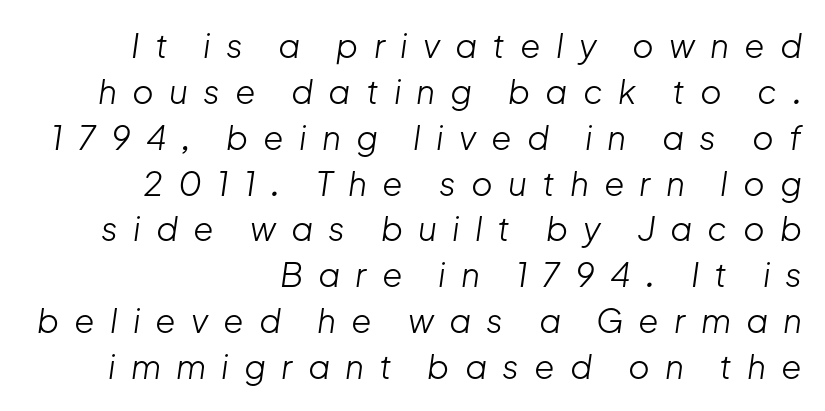
{"italic": "yes", "lean": "right", "slant_degrees": 8, "bold": "no", "weight": "light", "width": "normal", "stroke_contrast": "low", "x_height": "medium", "monospaced": "no", "underline": "no", "align": "right", "line_spacing": "normal", "line_spacing_ratio": 1.39, "letter_spacing": "wide", "letter_spacing_em": 0.46, "glyph_px": 33}
